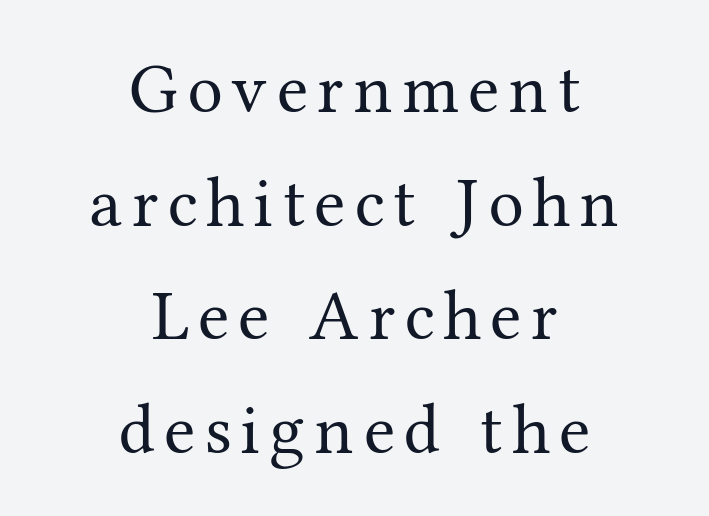
{"serif": "yes", "italic": "no", "bold": "no", "weight": "regular", "width": "normal", "stroke_contrast": "medium", "x_height": "medium", "monospaced": "no", "underline": "no", "align": "center", "line_spacing": "normal", "line_spacing_ratio": 1.6, "glyph_px": 71}
